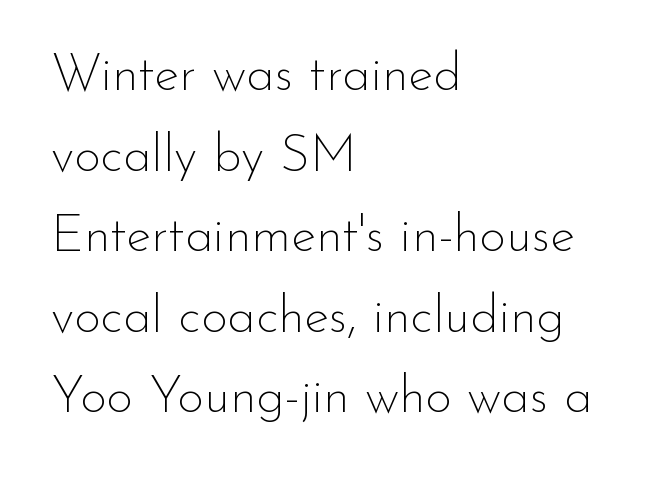
{"serif": "no", "italic": "no", "bold": "no", "weight": "thin", "width": "normal", "stroke_contrast": "low", "x_height": "small", "monospaced": "no", "underline": "no", "align": "left", "line_spacing": "normal", "line_spacing_ratio": 1.55, "letter_spacing": "normal", "letter_spacing_em": 0.0, "glyph_px": 52}
